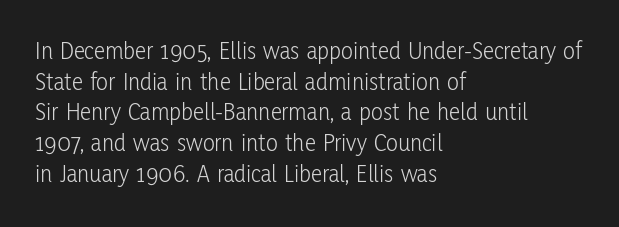
The image shows 25 px text type, upright; set left-aligned, line spacing 1.23x, normal letter spacing, not underlined.
